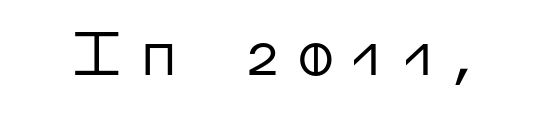
{"serif": "no", "italic": "no", "bold": "no", "weight": "regular", "width": "normal", "stroke_contrast": "low", "x_height": "medium", "monospaced": "no", "underline": "no", "letter_spacing": "wide", "letter_spacing_em": 0.2, "glyph_px": 62}
